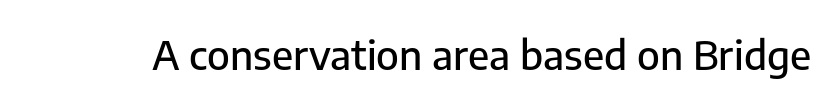
The image shows 40 px sans-serif type, upright; set normal letter spacing, not underlined; low stroke contrast and a medium x-height.
